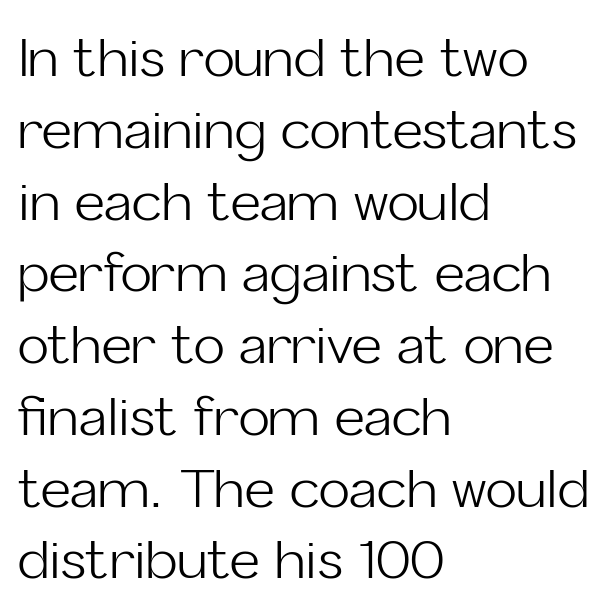
{"serif": "no", "italic": "no", "bold": "no", "weight": "light", "width": "normal", "stroke_contrast": "low", "x_height": "medium", "monospaced": "no", "underline": "no", "align": "left", "line_spacing": "normal", "line_spacing_ratio": 1.38, "letter_spacing": "normal", "letter_spacing_em": 0.0, "glyph_px": 52}
